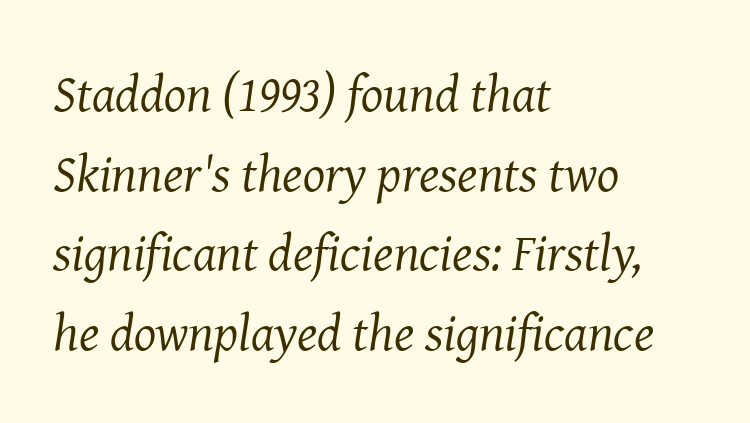
Default kerning and tracking; the words read as compact shapes. The rag falls on the right side of this text block. Evenly set lines give the paragraph a standard silhouette. Note: serifs present on the glyphs.
